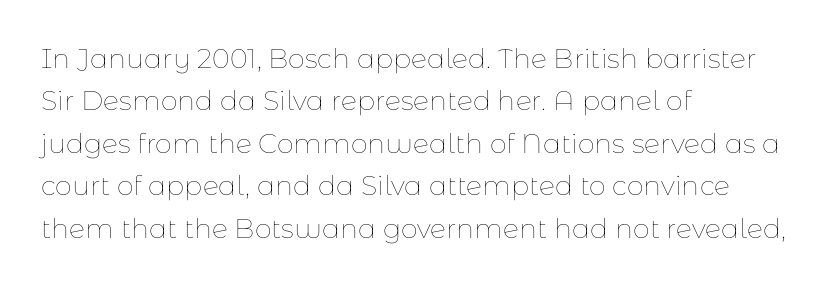
Q: Is the text bold? A: No.
Q: Is the text italic (slanted)? A: No, it is upright.
Q: Is the text underlined? A: No.
Q: How is the paragraph aligned? A: Left-aligned.
Q: Is the spacing between letters normal or unusually wide? A: Normal.
Q: Is the spacing between lines tight, normal or loose? A: Normal.
